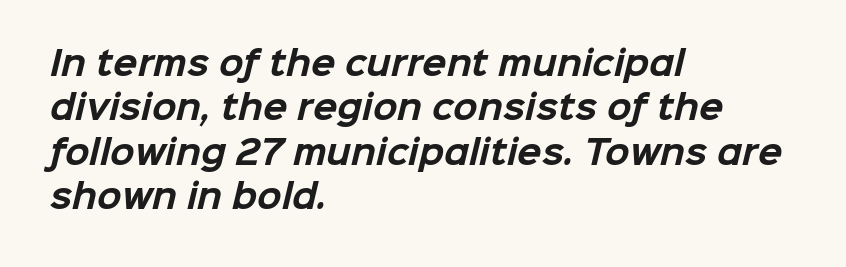
{"serif": "no", "bold": "yes", "weight": "bold", "width": "normal", "stroke_contrast": "low", "x_height": "medium", "monospaced": "no", "underline": "no", "align": "left", "line_spacing": "normal", "line_spacing_ratio": 1.39, "letter_spacing": "normal", "letter_spacing_em": 0.0, "glyph_px": 32}
